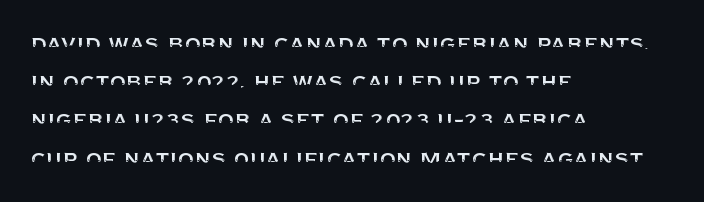
The image shows 26 px text type, upright; set left-aligned, normal line spacing (1.47x), normal letter spacing, not underlined.
